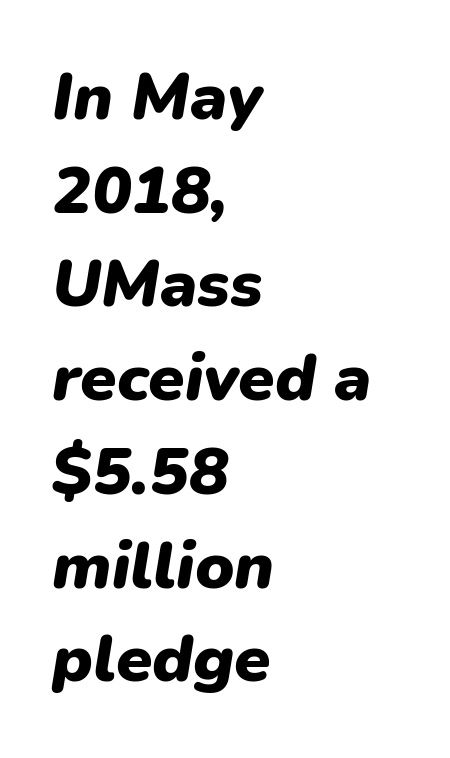
The image shows 66 px heavy type, italic (leaning right); set left-aligned, normal line spacing (1.42x), normal letter spacing, not underlined; low stroke contrast and a medium x-height.
